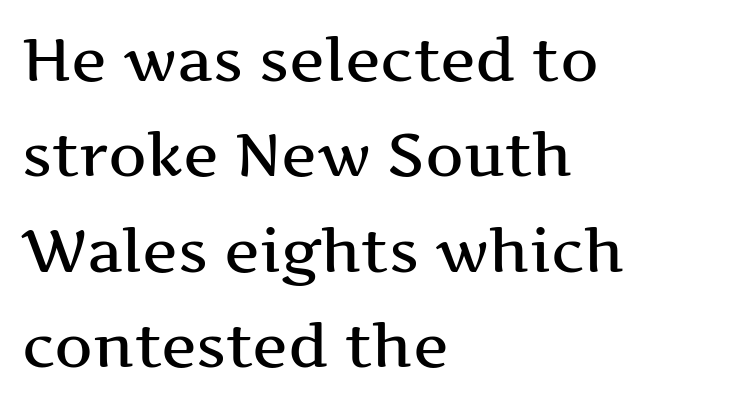
A roman cut, with each character standing at attention. Honestly, there is no underline to notice here at all. This is serif lettering, the kind often seen in printed books. A typesetter would call this proportional, since set widths differ per character. Reading down the block, your eye returns to a fixed left position each line.
